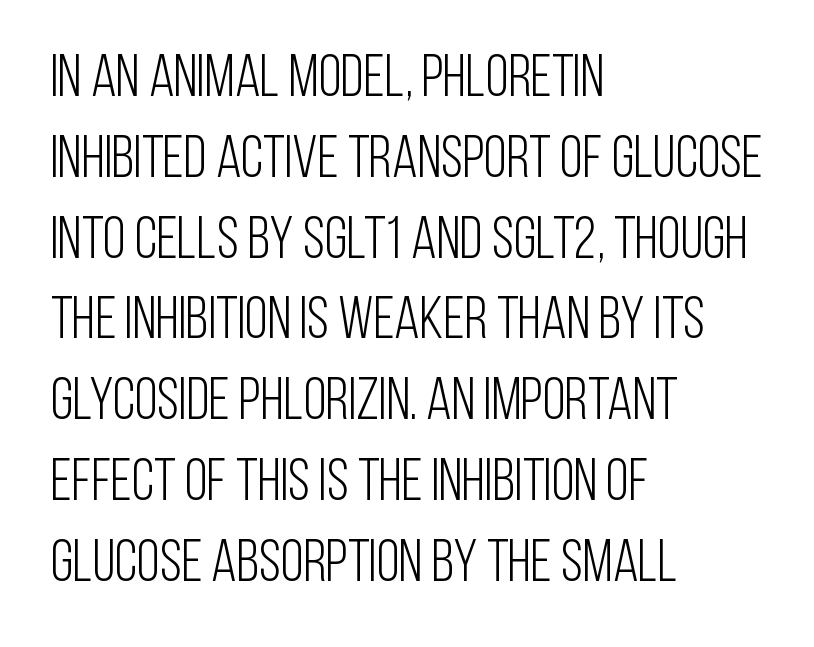
Q: Is the text bold? A: No.
Q: Is the text italic (slanted)? A: No, it is upright.
Q: Is the typeface a serif or a sans-serif typeface? A: Sans-serif.
Q: Is the text underlined? A: No.
Q: How is the paragraph aligned? A: Left-aligned.
Q: Is the spacing between letters normal or unusually wide? A: Normal.
Q: Is the spacing between lines tight, normal or loose? A: Normal.
Q: Width (condensed, normal, or wide)? A: Condensed.
Q: Stroke contrast? A: Low.
Q: x-height? A: Large.
Q: Monospaced? A: No.
